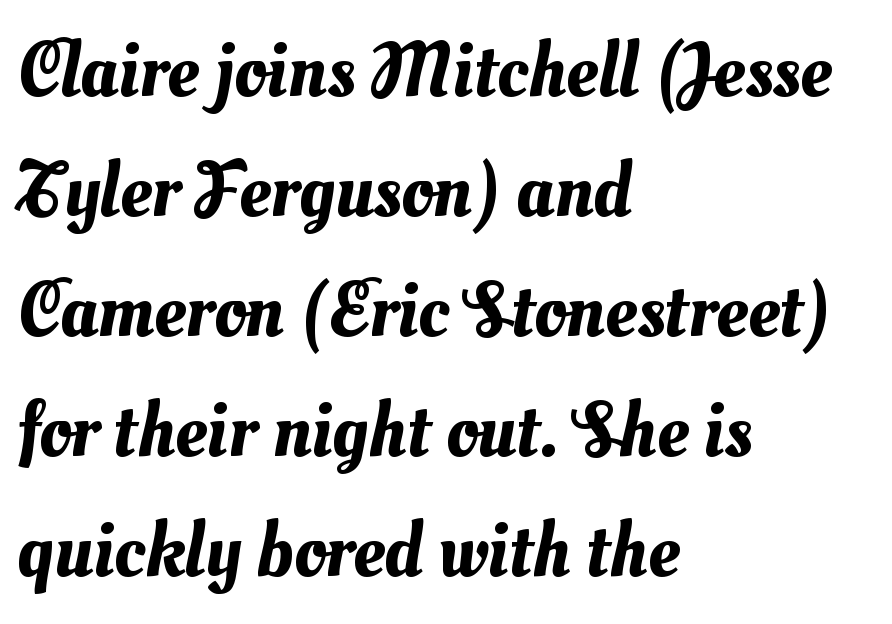
{"width": "normal", "stroke_contrast": "medium", "x_height": "small", "monospaced": "no", "underline": "no", "align": "left", "line_spacing": "normal", "line_spacing_ratio": 1.54, "letter_spacing": "normal", "letter_spacing_em": 0.0, "glyph_px": 78}
